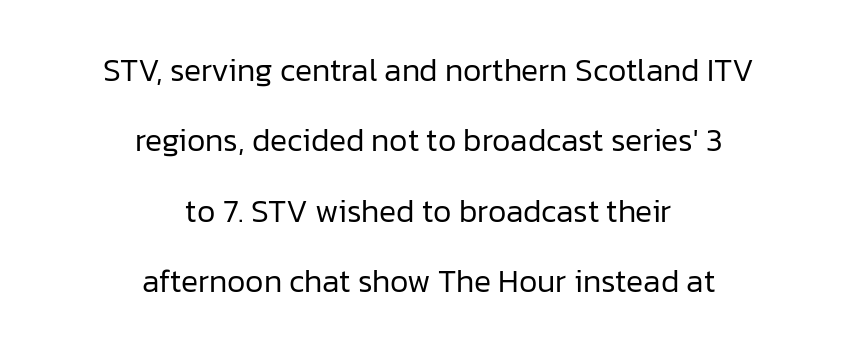
{"serif": "no", "italic": "no", "bold": "no", "weight": "regular", "width": "normal", "stroke_contrast": "low", "x_height": "medium", "monospaced": "no", "underline": "no", "align": "center", "line_spacing": "loose", "line_spacing_ratio": 2.2, "letter_spacing": "normal", "letter_spacing_em": 0.0, "glyph_px": 32}
